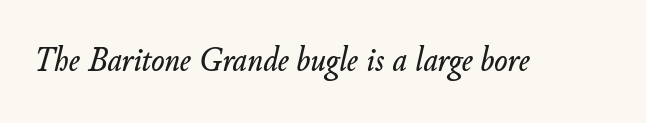
{"italic": "yes", "lean": "right", "slant_degrees": 11, "width": "normal", "stroke_contrast": "low", "x_height": "small", "monospaced": "no", "underline": "no", "letter_spacing": "normal", "letter_spacing_em": 0.0, "glyph_px": 35}
